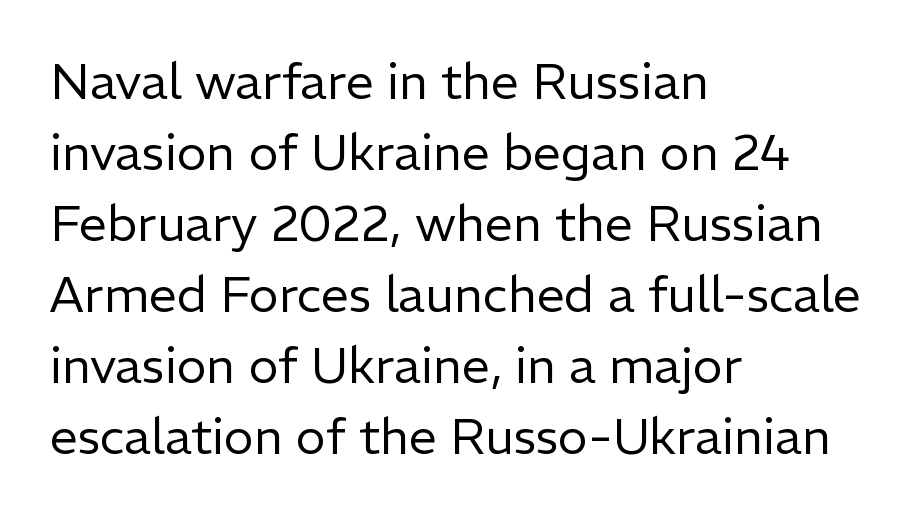
Bold? No — there's no thickening of the strokes. The font family rendered here belongs to the sans-serif group. The setting favours the left margin, as ordinary paragraphs usually do. This is roman type, the default non-slanted kind. Is there much room between lines? A standard amount, neither cramped nor airy. Short note: letters normally spaced.
